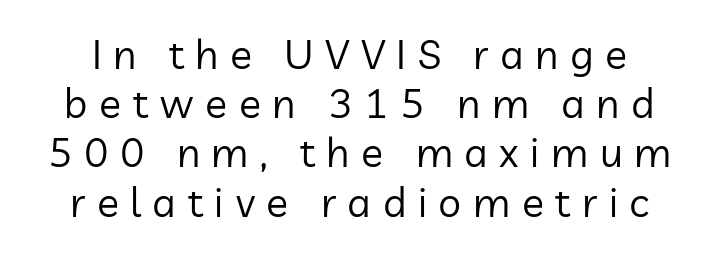
{"serif": "no", "italic": "no", "bold": "no", "weight": "regular", "width": "normal", "stroke_contrast": "low", "x_height": "medium", "monospaced": "no", "underline": "no", "line_spacing_ratio": 1.2, "letter_spacing": "wide", "letter_spacing_em": 0.28, "glyph_px": 41}
